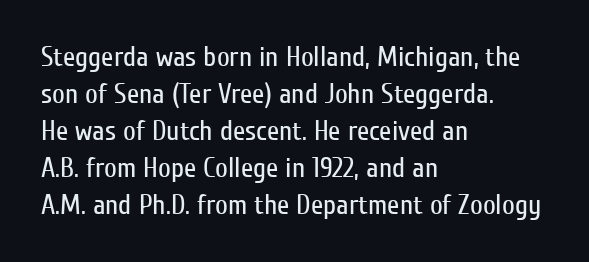
Q: Is the text bold? A: No.
Q: Is the text italic (slanted)? A: No, it is upright.
Q: Is the typeface a serif or a sans-serif typeface? A: Sans-serif.
Q: Is the text underlined? A: No.
Q: How is the paragraph aligned? A: Left-aligned.
Q: Is the spacing between letters normal or unusually wide? A: Normal.
Q: Is the spacing between lines tight, normal or loose? A: Normal.
Q: Width (condensed, normal, or wide)? A: Condensed.
Q: Stroke contrast? A: Low.
Q: x-height? A: Medium.
Q: Monospaced? A: No.
